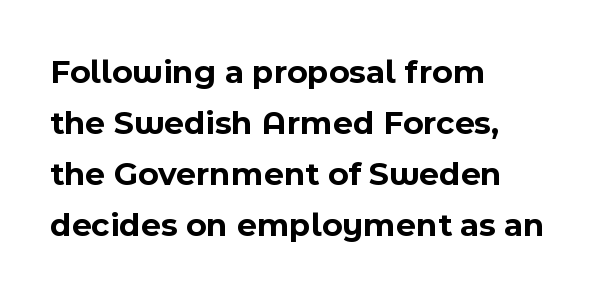
Q: Is the text bold? A: Yes.
Q: Is the text italic (slanted)? A: No, it is upright.
Q: Is the typeface a serif or a sans-serif typeface? A: Sans-serif.
Q: Is the text underlined? A: No.
Q: How is the paragraph aligned? A: Left-aligned.
Q: Is the spacing between letters normal or unusually wide? A: Normal.
Q: Is the spacing between lines tight, normal or loose? A: Normal.
Q: Width (condensed, normal, or wide)? A: Normal.
Q: x-height? A: Medium.
Q: Monospaced? A: No.
